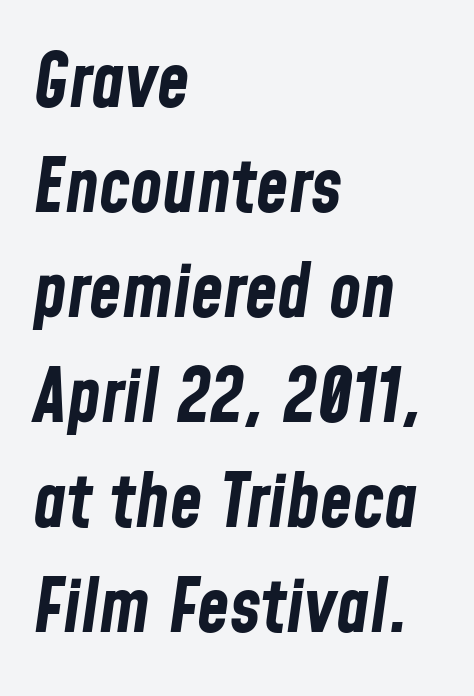
Q: Is the text bold? A: Yes.
Q: Is the text italic (slanted)? A: Yes, it leans right by about 8 degrees.
Q: Is the text underlined? A: No.
Q: How is the paragraph aligned? A: Left-aligned.
Q: Is the spacing between letters normal or unusually wide? A: Normal.
Q: Is the spacing between lines tight, normal or loose? A: Normal.
Q: Width (condensed, normal, or wide)? A: Condensed.
Q: Stroke contrast? A: Low.
Q: x-height? A: Medium.
Q: Monospaced? A: No.
